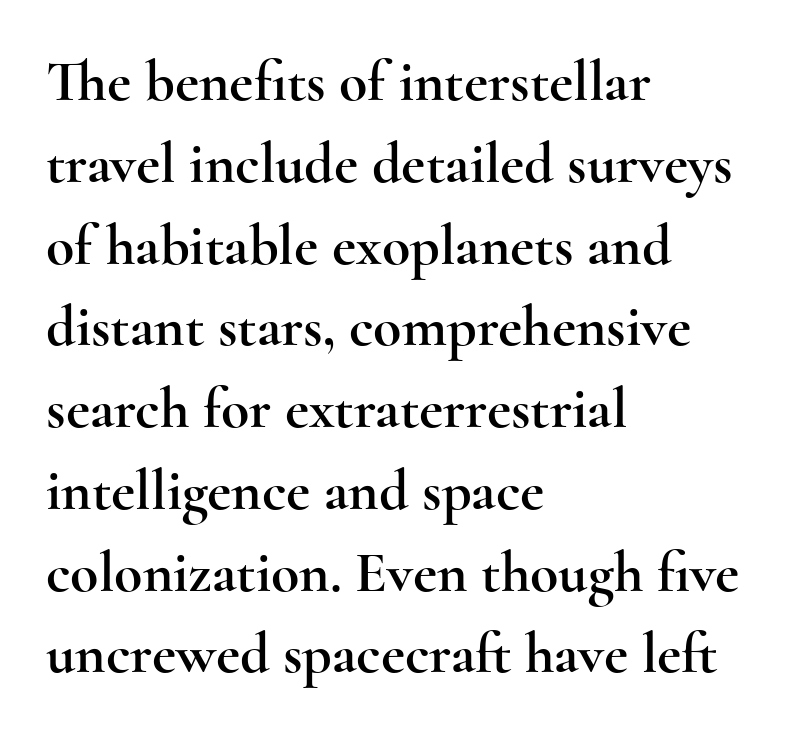
{"serif": "yes", "italic": "no", "width": "wide", "x_height": "small", "monospaced": "no", "underline": "no", "align": "left", "line_spacing": "normal", "line_spacing_ratio": 1.41, "letter_spacing": "normal", "letter_spacing_em": 0.0, "glyph_px": 58}
